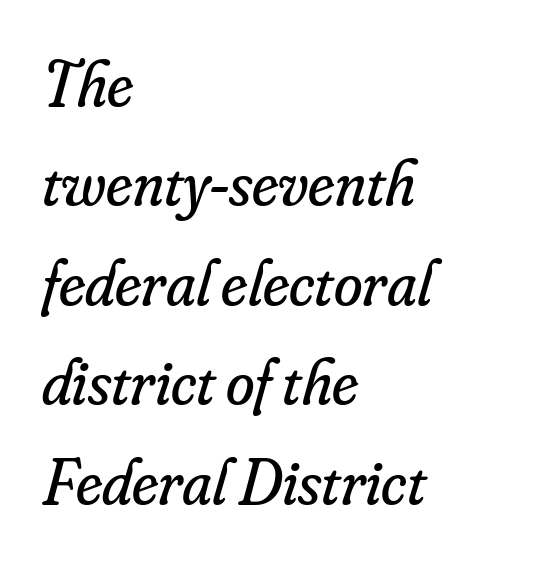
Compared with a typical body face, this is equally light or lighter still. What's the leading like? Ordinary, nothing unusual. Slant detected: the letters are inclined. These lines are rendered in a variable-pitch font.
